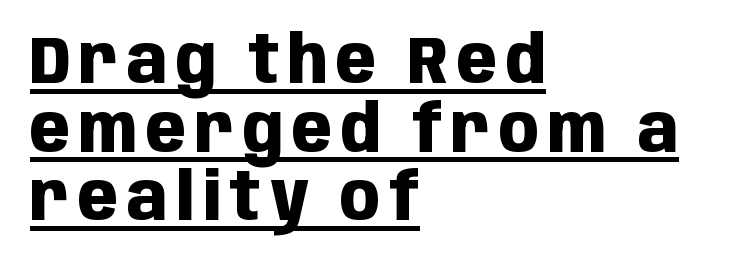
{"serif": "no", "italic": "no", "bold": "yes", "weight": "heavy", "width": "condensed", "stroke_contrast": "low", "x_height": "large", "monospaced": "no", "underline": "yes", "align": "left", "line_spacing": "tight", "line_spacing_ratio": 1.04, "glyph_px": 66}
